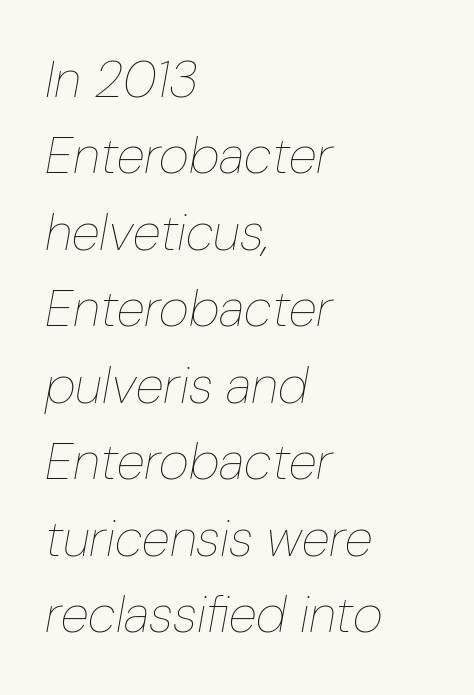
{"italic": "yes", "lean": "right", "slant_degrees": 10, "bold": "no", "weight": "thin", "width": "condensed", "stroke_contrast": "low", "x_height": "medium", "monospaced": "no", "underline": "no", "align": "left", "line_spacing": "normal", "line_spacing_ratio": 1.47, "letter_spacing": "normal", "letter_spacing_em": 0.0, "glyph_px": 52}
